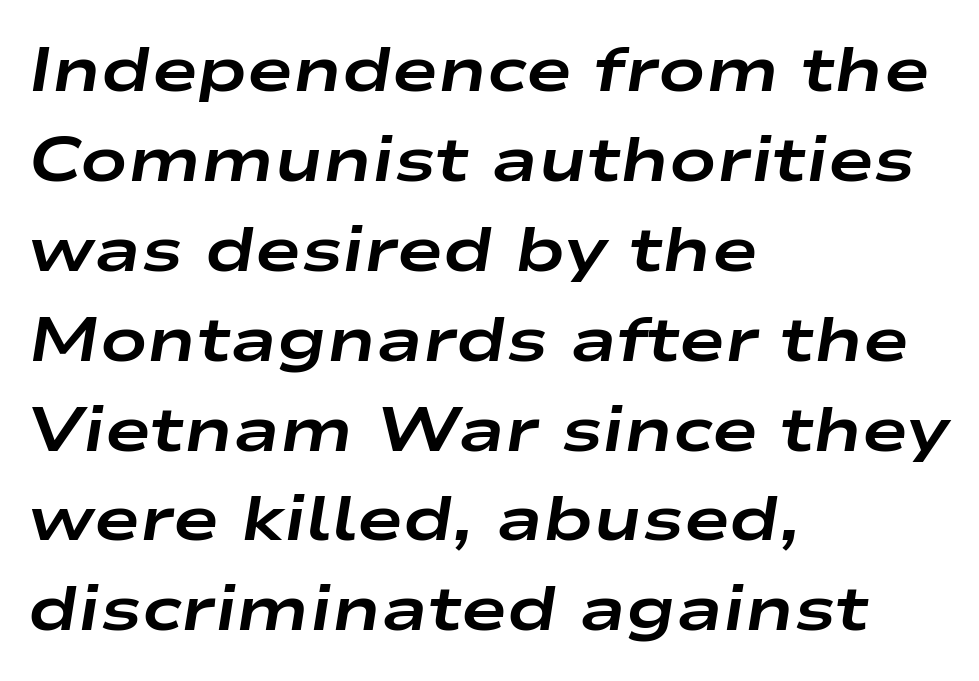
{"italic": "yes", "lean": "right", "slant_degrees": 9, "bold": "yes", "weight": "bold", "width": "wide", "stroke_contrast": "low", "x_height": "medium", "monospaced": "no", "underline": "no", "align": "left", "line_spacing": "normal", "line_spacing_ratio": 1.45, "letter_spacing": "normal", "letter_spacing_em": 0.0, "glyph_px": 62}
